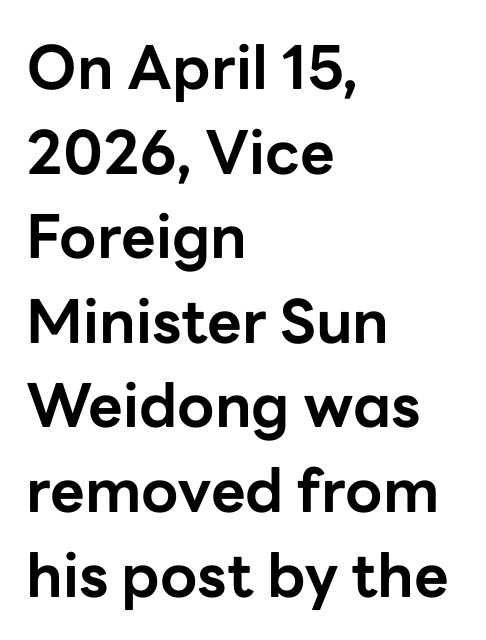
Q: Is the text bold? A: Yes.
Q: Is the text italic (slanted)? A: No, it is upright.
Q: Is the typeface a serif or a sans-serif typeface? A: Sans-serif.
Q: Is the text underlined? A: No.
Q: How is the paragraph aligned? A: Left-aligned.
Q: Is the spacing between letters normal or unusually wide? A: Normal.
Q: Is the spacing between lines tight, normal or loose? A: Normal.
Q: Width (condensed, normal, or wide)? A: Normal.
Q: Stroke contrast? A: Low.
Q: x-height? A: Medium.
Q: Monospaced? A: No.
